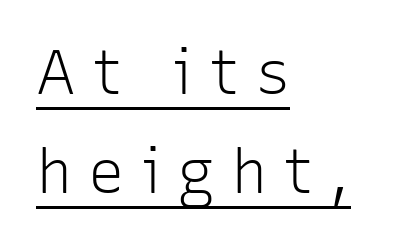
Q: Is the text bold? A: No.
Q: Is the text italic (slanted)? A: No, it is upright.
Q: Is the typeface a serif or a sans-serif typeface? A: Sans-serif.
Q: Is the text underlined? A: Yes.
Q: How is the paragraph aligned? A: Left-aligned.
Q: Is the spacing between letters normal or unusually wide? A: Unusually wide.
Q: Is the spacing between lines tight, normal or loose? A: Normal.
Q: Width (condensed, normal, or wide)? A: Normal.
Q: Stroke contrast? A: Low.
Q: x-height? A: Medium.
Q: Monospaced? A: No.
